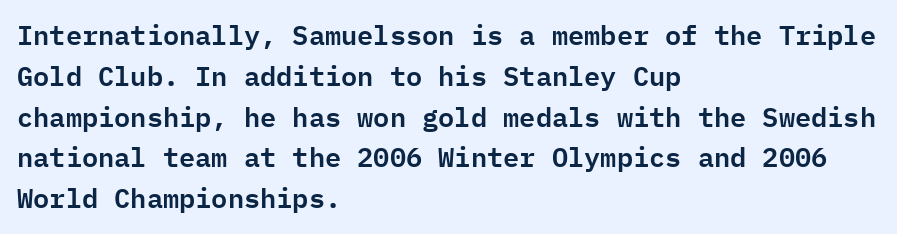
{"italic": "no", "underline": "no", "align": "left", "line_spacing": "normal", "line_spacing_ratio": 1.51, "letter_spacing": "normal", "letter_spacing_em": 0.0, "glyph_px": 27}
